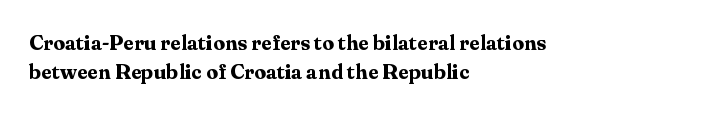
The image shows 21 px bold type, upright; set left-aligned, normal line spacing (1.39x), normal letter spacing, not underlined.
